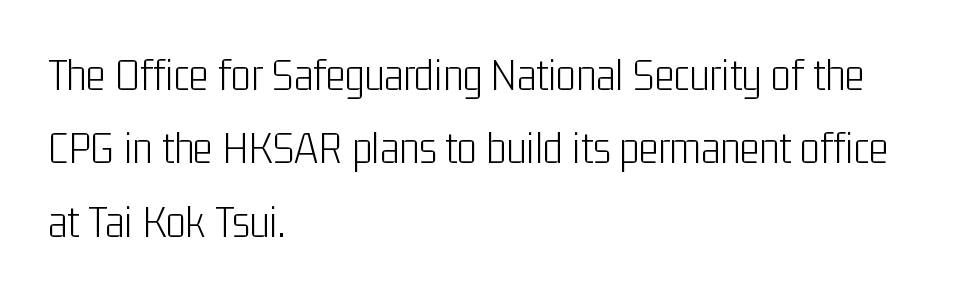
{"serif": "no", "italic": "no", "bold": "no", "weight": "light", "width": "condensed", "stroke_contrast": "low", "x_height": "medium", "monospaced": "no", "underline": "no", "align": "left", "line_spacing": "normal", "line_spacing_ratio": 1.56, "letter_spacing": "normal", "letter_spacing_em": 0.0, "glyph_px": 47}
